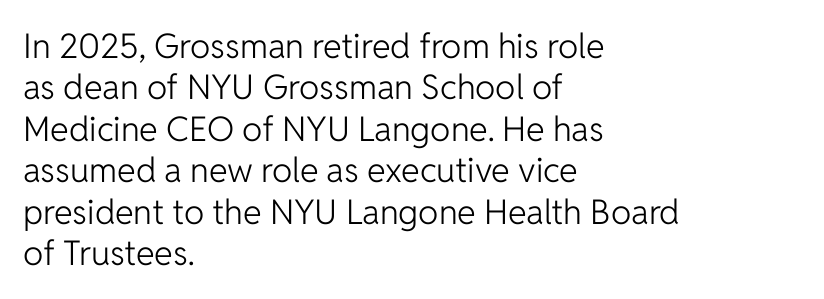
{"serif": "no", "italic": "no", "bold": "no", "weight": "light", "width": "normal", "stroke_contrast": "low", "x_height": "medium", "monospaced": "no", "underline": "no", "align": "left", "line_spacing_ratio": 1.22, "letter_spacing": "normal", "letter_spacing_em": 0.0, "glyph_px": 34}
